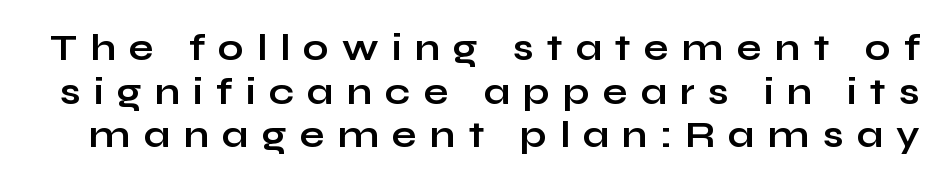
{"serif": "no", "italic": "no", "bold": "yes", "weight": "bold", "width": "wide", "stroke_contrast": "low", "x_height": "medium", "monospaced": "no", "underline": "no", "line_spacing_ratio": 1.18, "letter_spacing": "wide", "letter_spacing_em": 0.35, "glyph_px": 37}
